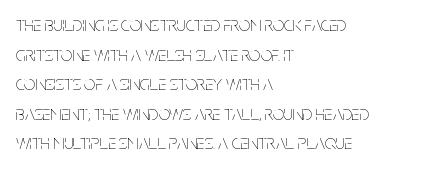
{"italic": "no", "bold": "no", "underline": "no", "align": "left", "line_spacing": "normal", "line_spacing_ratio": 1.48, "letter_spacing": "normal", "letter_spacing_em": 0.0, "glyph_px": 20}
